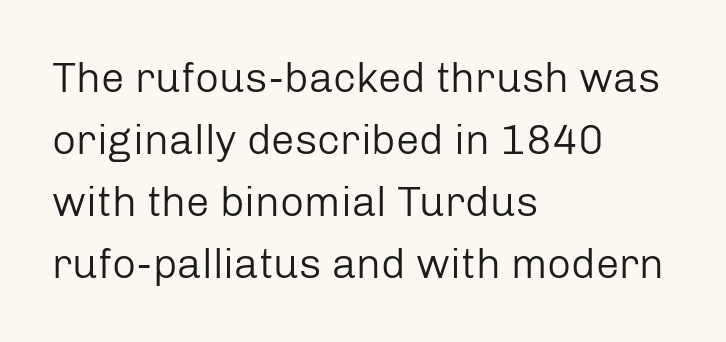
{"serif": "no", "italic": "no", "bold": "no", "weight": "regular", "width": "normal", "stroke_contrast": "low", "x_height": "medium", "monospaced": "no", "underline": "no", "align": "left", "line_spacing": "normal", "line_spacing_ratio": 1.48, "letter_spacing": "normal", "letter_spacing_em": 0.0, "glyph_px": 42}
